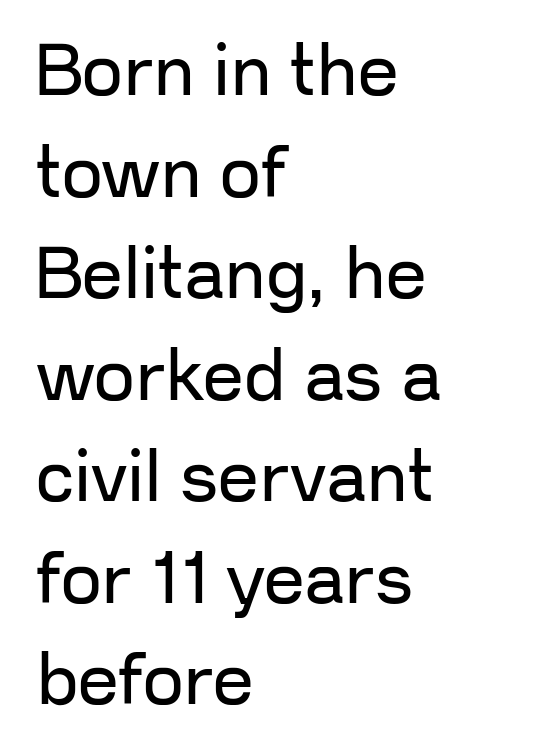
Ascenders rise straight up at ninety degrees. The paragraph has a hard left edge and a soft right edge. The rendering uses natural spacing where letterforms have individual widths. The font family rendered here belongs to the sans-serif group. The font sits on the lighter half of the weight spectrum, regular included.
